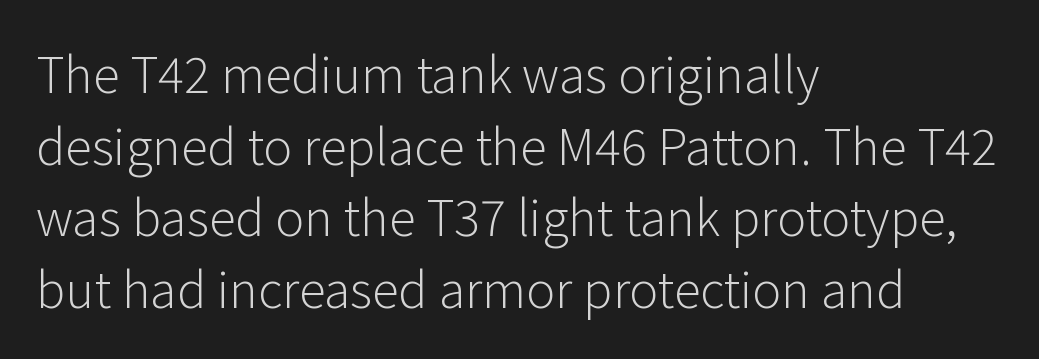
Q: Is the text bold? A: No.
Q: Is the text italic (slanted)? A: No, it is upright.
Q: Is the typeface a serif or a sans-serif typeface? A: Sans-serif.
Q: Is the text underlined? A: No.
Q: How is the paragraph aligned? A: Left-aligned.
Q: Is the spacing between letters normal or unusually wide? A: Normal.
Q: Is the spacing between lines tight, normal or loose? A: Normal.
Q: Width (condensed, normal, or wide)? A: Normal.
Q: Stroke contrast? A: Low.
Q: x-height? A: Medium.
Q: Monospaced? A: No.
